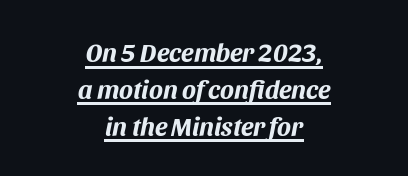
The image shows 26 px bold type, italic (leaning right); set centered, normal line spacing (1.42x), normal letter spacing, underlined.
